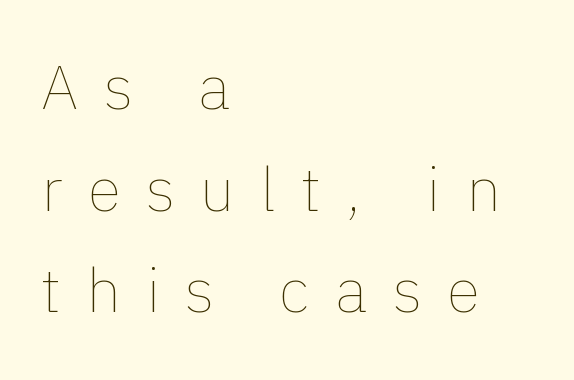
{"italic": "no", "bold": "no", "weight": "thin", "width": "normal", "stroke_contrast": "low", "x_height": "medium", "monospaced": "no", "underline": "no", "align": "left", "line_spacing": "normal", "line_spacing_ratio": 1.64, "letter_spacing": "wide", "letter_spacing_em": 0.41, "glyph_px": 62}
